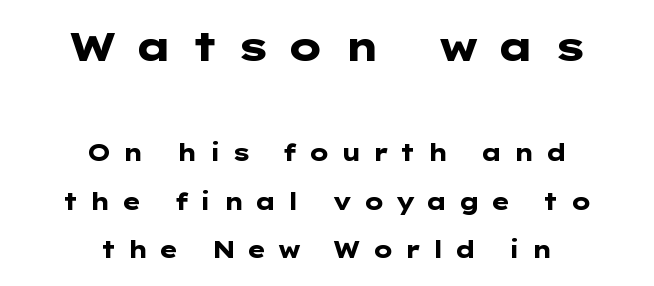
{"serif": "no", "italic": "no", "bold": "yes", "weight": "heavy", "width": "wide", "stroke_contrast": "low", "x_height": "medium", "underline": "no", "align": "center", "line_spacing": "loose", "line_spacing_ratio": 2.12, "letter_spacing": "wide", "letter_spacing_em": 0.45, "larger_block": "first", "size_ratio": 1.74, "glyph_px": 40}
